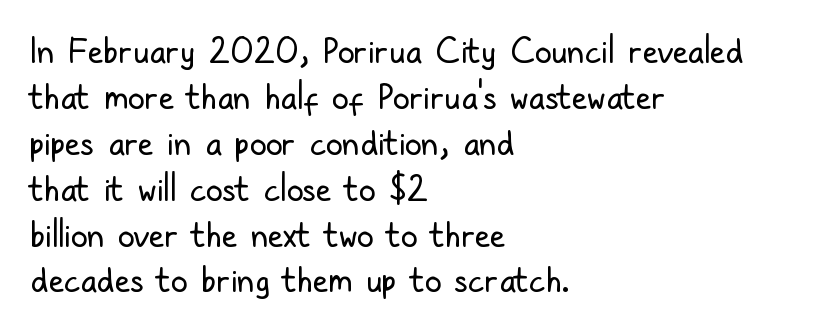
{"serif": "no", "italic": "no", "bold": "no", "weight": "regular", "width": "condensed", "stroke_contrast": "low", "x_height": "medium", "monospaced": "no", "underline": "no", "align": "left", "line_spacing": "normal", "line_spacing_ratio": 1.35, "letter_spacing": "normal", "letter_spacing_em": 0.0, "glyph_px": 34}
